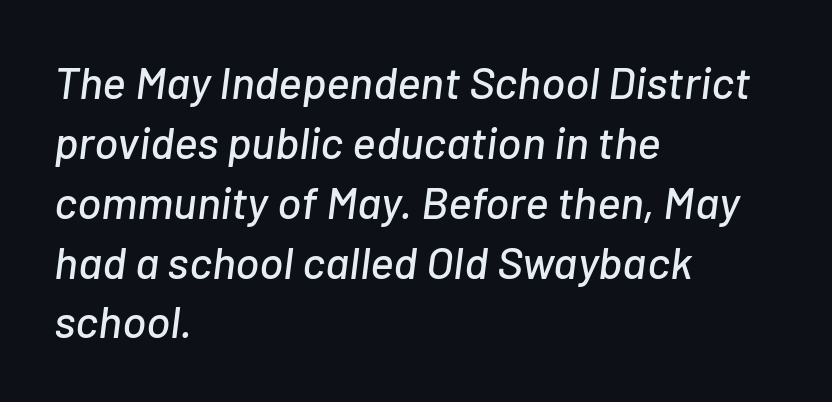
A typesetter would mark this as italic. One-word summary of the alignment: left. Honestly, the letter spacing is just normal — you wouldn't notice it. The designer left line spacing at the default.
